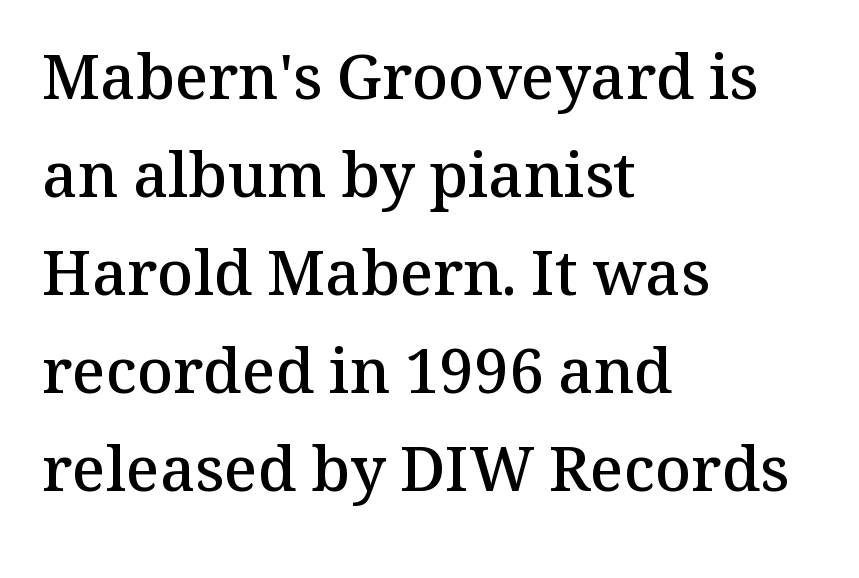
Looks like regular typesetting: each glyph gets only the width it needs. Rule under the text: the space is simply empty. Words appear dense and cohesive because spacing is normal. A bit beefed up — I'd call it semibold rather than bold. Do the letters lean? They stand straight. These lines sit exactly where default settings would place them.
